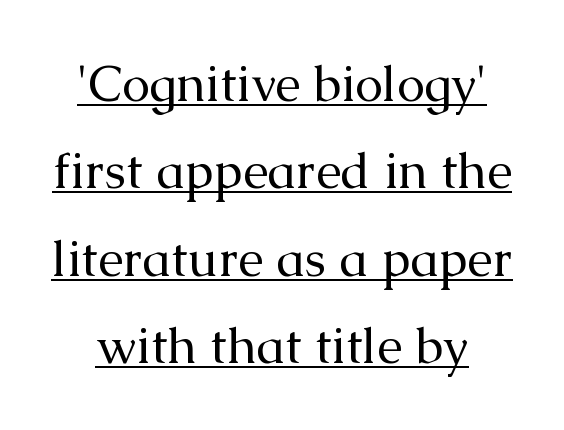
Inter-character spacing is left at the font's built-in metrics. Yep, those are serifs on the letters. Do the letters lean? They stand straight. A baseline rule has been typeset under these characters.
